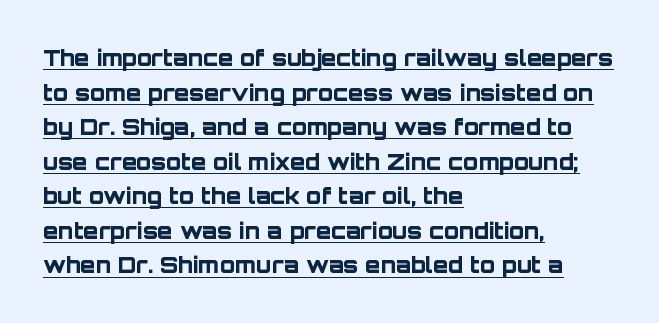
{"italic": "no", "bold": "yes", "underline": "yes", "align": "left", "line_spacing": "normal", "line_spacing_ratio": 1.57, "letter_spacing": "normal", "letter_spacing_em": 0.0, "glyph_px": 22}
